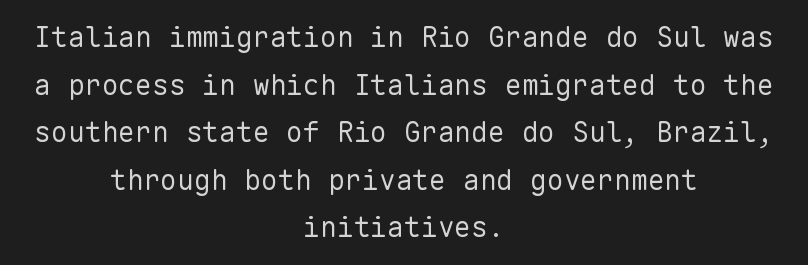
The image shows 28 px regular-weight sans-serif type, upright, monospaced; set centered, normal line spacing (1.7x), normal letter spacing, not underlined; low stroke contrast and a medium x-height.
